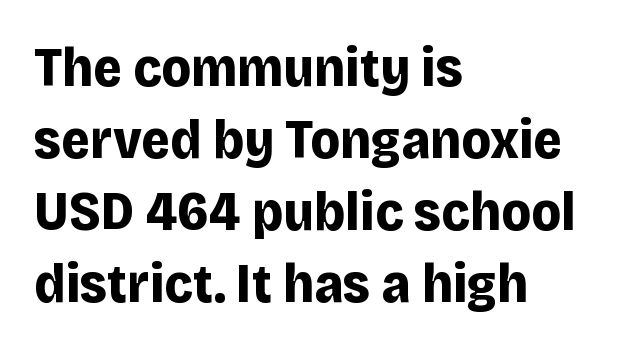
Baseline-to-baseline distance is the conventional proportion of letter height. A sans-serif font was chosen for this passage. The strokes are fattened all the way to bold. Rendered with straight, roman letterforms. The passage is arranged the way most books set body copy — flush left.
